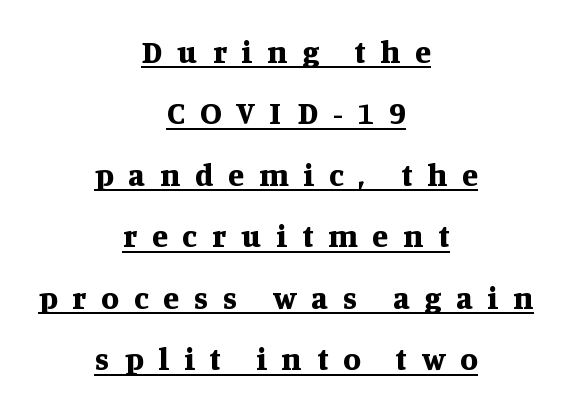
Q: Is the text bold? A: Yes.
Q: Is the text italic (slanted)? A: No, it is upright.
Q: Is the typeface a serif or a sans-serif typeface? A: Serif.
Q: Is the text underlined? A: Yes.
Q: How is the paragraph aligned? A: Centered.
Q: Is the spacing between letters normal or unusually wide? A: Unusually wide.
Q: Is the spacing between lines tight, normal or loose? A: Loose.
Q: Width (condensed, normal, or wide)? A: Normal.
Q: Stroke contrast? A: Medium.
Q: x-height? A: Large.
Q: Monospaced? A: No.
